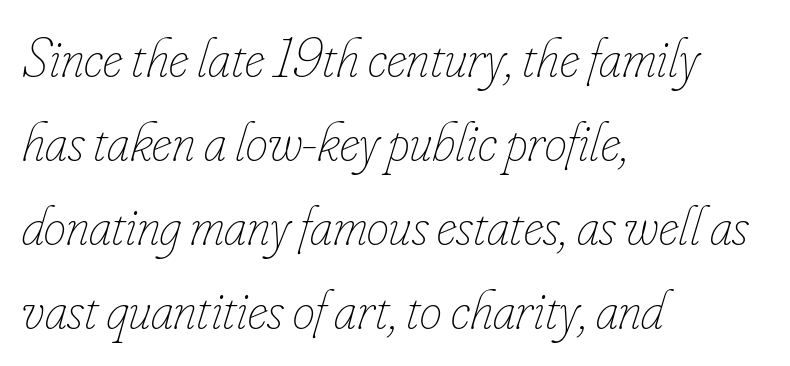
The horizontal fit of the characters is conventional and even. The letters are slanted; this is an italic face. Weight: not bold — regular or lighter. What's the leading like? Ordinary, nothing unusual.
